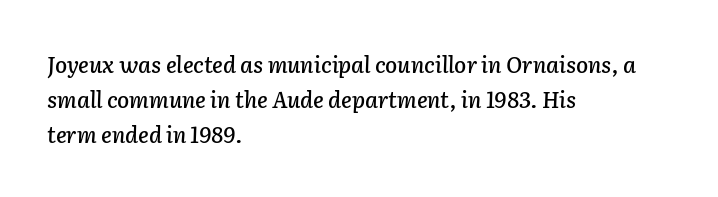
The image shows 22 px text type, italic (leaning right); set left-aligned, normal line spacing (1.58x), normal letter spacing, not underlined.
